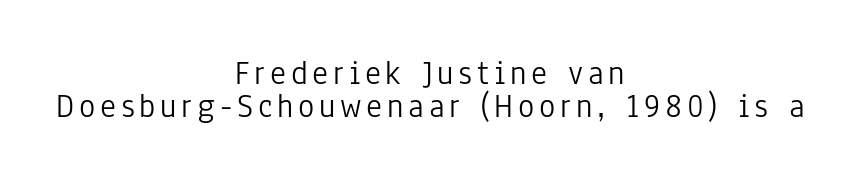
The image shows 34 px light, condensed sans-serif type, upright; set centered, tight line spacing (0.98x), not underlined; low stroke contrast and a medium x-height.
